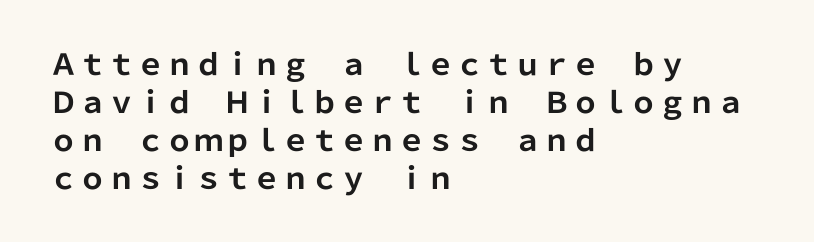
{"serif": "no", "italic": "no", "bold": "yes", "weight": "bold", "width": "normal", "stroke_contrast": "low", "x_height": "medium", "monospaced": "no", "underline": "no", "align": "left", "line_spacing": "normal", "line_spacing_ratio": 1.31, "letter_spacing": "normal", "letter_spacing_em": 0.0, "glyph_px": 29}
